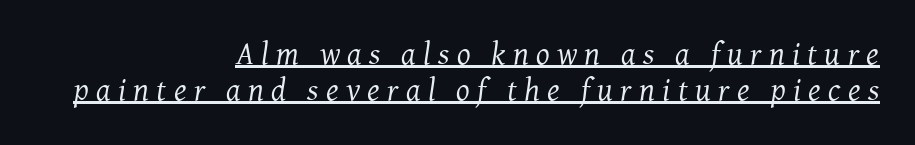
Q: Is the text bold? A: No.
Q: Is the text italic (slanted)? A: Yes, it leans right by about 7 degrees.
Q: Is the typeface a serif or a sans-serif typeface? A: Serif.
Q: Is the text underlined? A: Yes.
Q: How is the paragraph aligned? A: Right-aligned.
Q: Is the spacing between letters normal or unusually wide? A: Unusually wide.
Q: Is the spacing between lines tight, normal or loose? A: Tight.
Q: Width (condensed, normal, or wide)? A: Normal.
Q: Stroke contrast? A: Medium.
Q: x-height? A: Medium.
Q: Monospaced? A: No.
